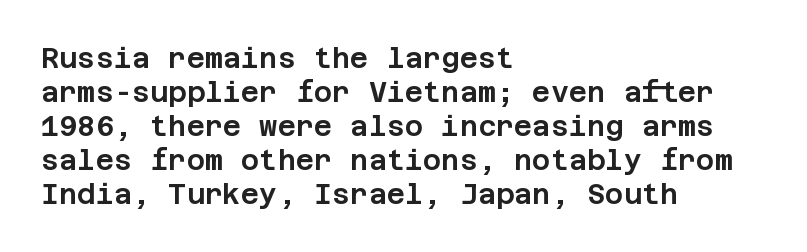
The image shows 28 px sans-serif type, upright; set left-aligned, line spacing 1.21x, normal letter spacing, not underlined; low stroke contrast and a large x-height.
